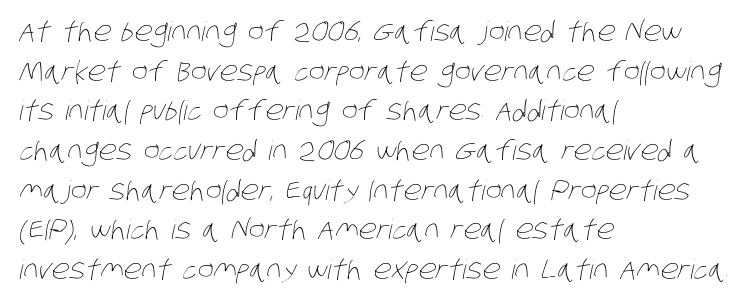
The image shows 27 px text type; set left-aligned, normal line spacing (1.47x), normal letter spacing, not underlined.
